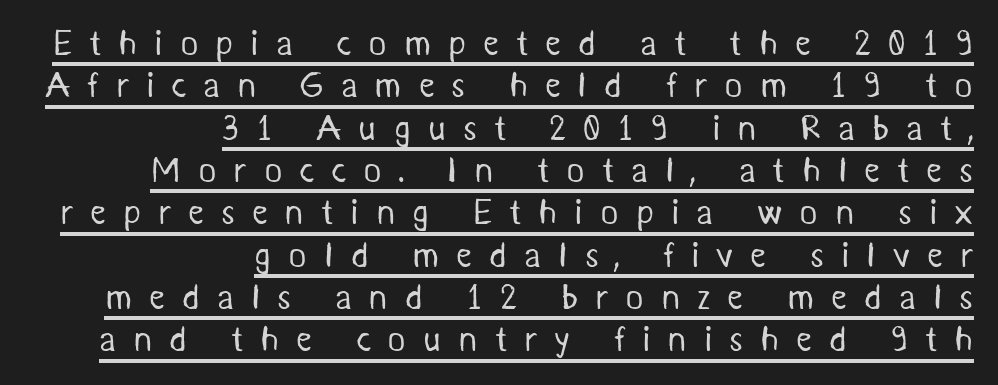
The image shows 35 px regular-weight sans-serif type; set right-aligned, line spacing 1.21x, unusually wide letter spacing (+0.48 em), underlined; medium stroke contrast and a medium x-height.
